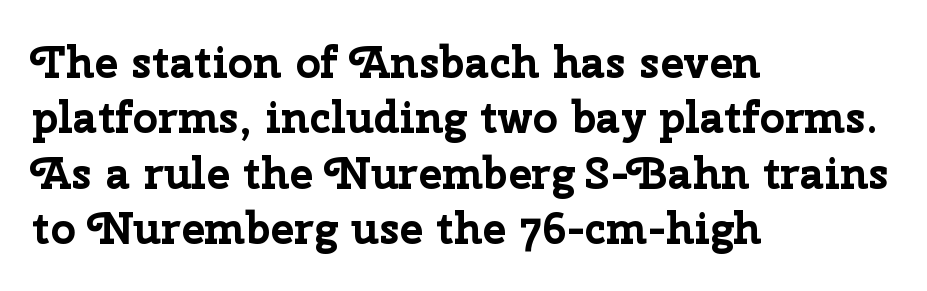
{"serif": "no", "italic": "no", "bold": "yes", "weight": "bold", "width": "normal", "stroke_contrast": "low", "x_height": "medium", "monospaced": "no", "underline": "no", "align": "left", "line_spacing": "normal", "line_spacing_ratio": 1.26, "letter_spacing": "normal", "letter_spacing_em": 0.0, "glyph_px": 44}
